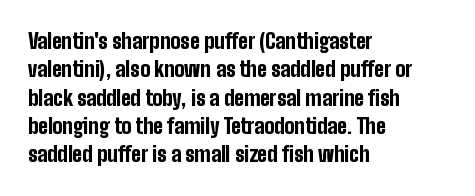
The lines in this sample share a left origin and differ only in where they stop. The block of text has a typical density, with ordinary space between rows. Posture: upright roman. The characters look thick and weighty, a clear bold. Letters rest on an invisible, unmarked baseline. There is no visible air inserted between adjacent glyphs.
